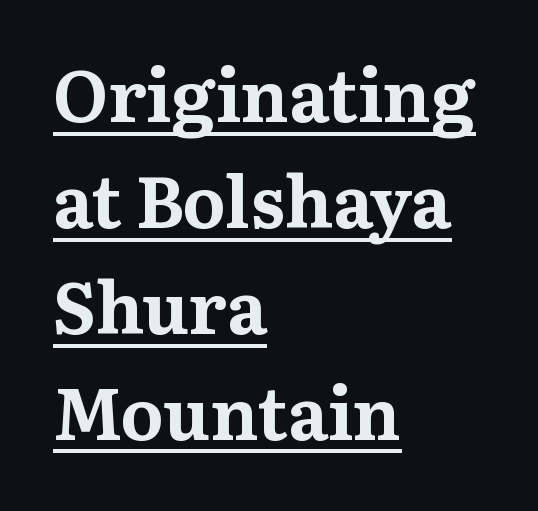
{"serif": "yes", "italic": "no", "bold": "yes", "weight": "bold", "width": "normal", "stroke_contrast": "medium", "x_height": "medium", "monospaced": "no", "underline": "yes", "align": "left", "line_spacing": "normal", "line_spacing_ratio": 1.47, "letter_spacing": "normal", "letter_spacing_em": 0.0, "glyph_px": 72}
